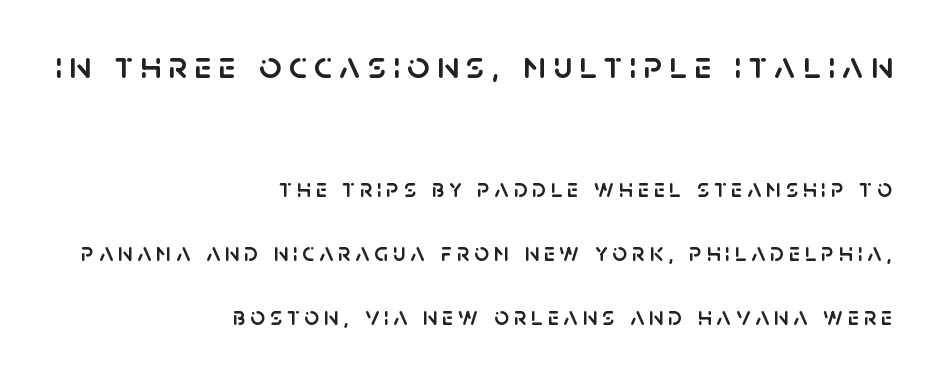
{"serif": "no", "italic": "no", "width": "normal", "stroke_contrast": "low", "x_height": "large", "monospaced": "no", "underline": "no", "align": "right", "line_spacing": "loose", "line_spacing_ratio": 2.47, "larger_block": "first", "size_ratio": 1.5, "glyph_px": 39}
